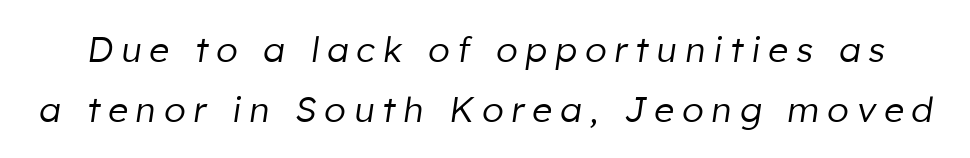
{"italic": "yes", "lean": "right", "slant_degrees": 8, "bold": "no", "weight": "regular", "width": "normal", "stroke_contrast": "low", "x_height": "medium", "monospaced": "no", "underline": "no", "line_spacing_ratio": 1.71, "letter_spacing": "wide", "letter_spacing_em": 0.23, "glyph_px": 35}
